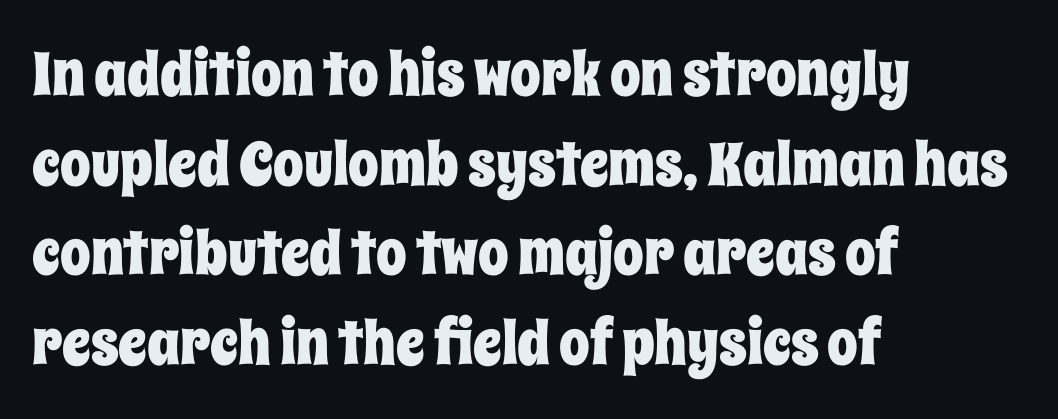
The image shows 61 px condensed type, upright; set left-aligned, normal line spacing (1.47x), normal letter spacing, not underlined; low stroke contrast and a large x-height.
